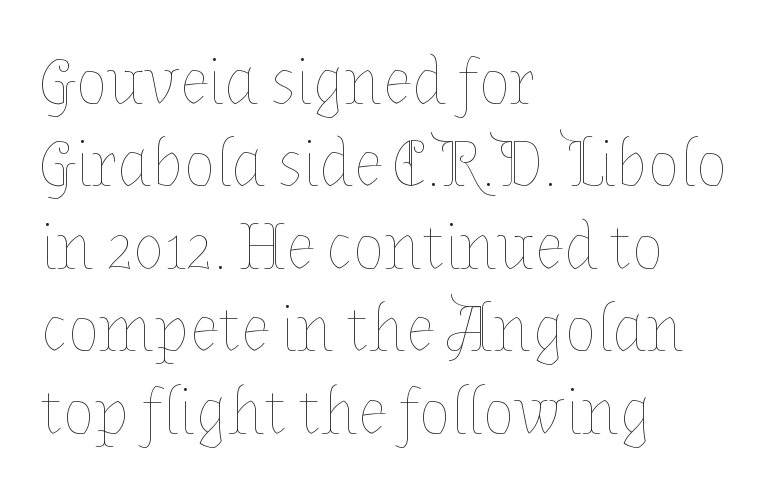
The image shows 66 px thin type, upright; set left-aligned, normal line spacing (1.25x), normal letter spacing, not underlined; low stroke contrast and a medium x-height.
